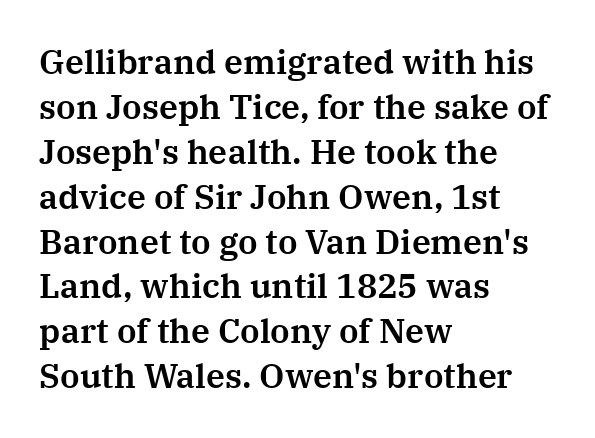
Words float on clear page, feet unadorned. Each line starts at the same left margin while the right side varies. A roman cut, with each character standing at attention. Students, observe: this is what conventionally led text looks like. This is serif lettering, the kind often seen in printed books. Is the letter spacing exaggerated? No — it looks like the ordinary default.
